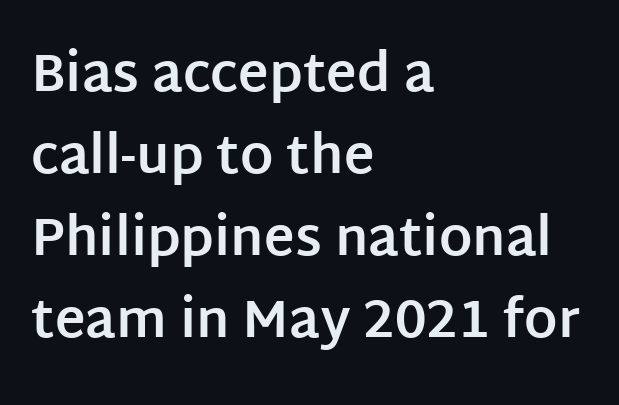
The image shows 52 px bold sans-serif type, upright; set left-aligned, normal line spacing (1.58x), normal letter spacing, not underlined; low stroke contrast and a large x-height.
